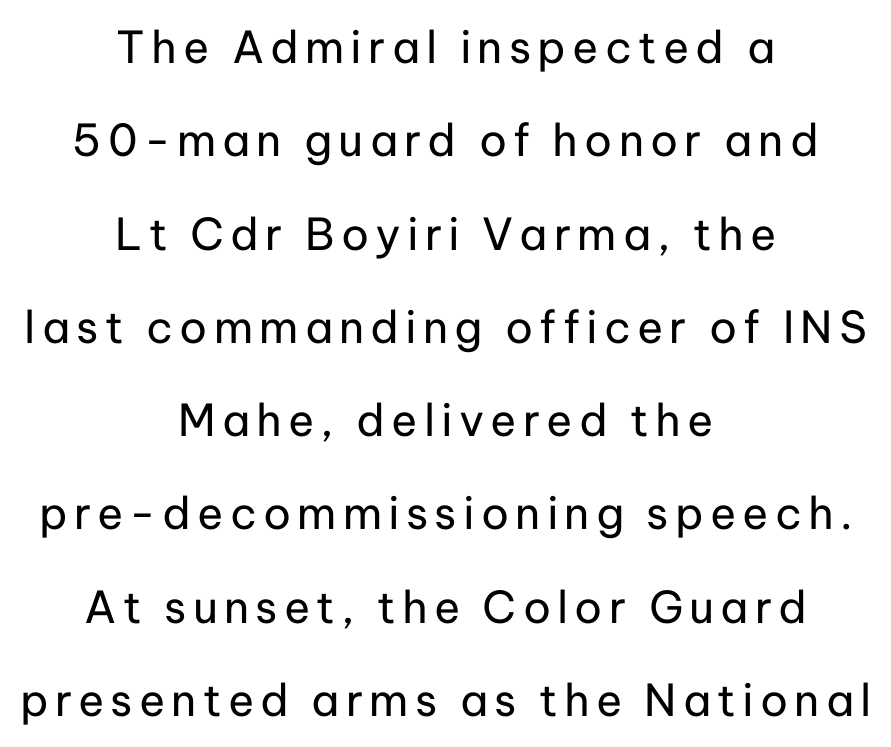
Q: Is the text bold? A: No.
Q: Is the text italic (slanted)? A: No, it is upright.
Q: Is the typeface a serif or a sans-serif typeface? A: Sans-serif.
Q: Is the text underlined? A: No.
Q: How is the paragraph aligned? A: Centered.
Q: Is the spacing between lines tight, normal or loose? A: Loose.
Q: Width (condensed, normal, or wide)? A: Normal.
Q: Stroke contrast? A: Low.
Q: x-height? A: Medium.
Q: Monospaced? A: No.
